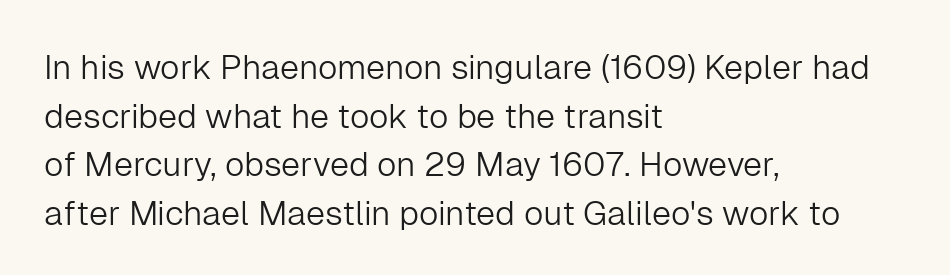
Q: Is the text bold? A: No.
Q: Is the text italic (slanted)? A: No, it is upright.
Q: Is the typeface a serif or a sans-serif typeface? A: Sans-serif.
Q: Is the text underlined? A: No.
Q: How is the paragraph aligned? A: Left-aligned.
Q: Is the spacing between letters normal or unusually wide? A: Normal.
Q: Is the spacing between lines tight, normal or loose? A: Normal.
Q: Width (condensed, normal, or wide)? A: Normal.
Q: Stroke contrast? A: Low.
Q: x-height? A: Medium.
Q: Monospaced? A: No.
